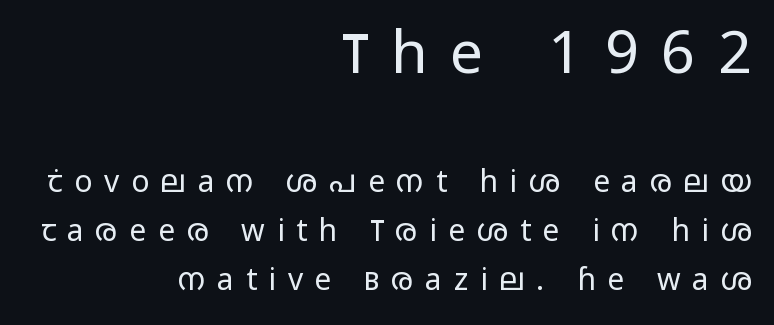
The image shows 59 px regular-weight, wide sans-serif type, upright; set right-aligned, normal line spacing (1.64x), unusually wide letter spacing (+0.39 em), not underlined; the first (top) block is 1.97x larger; low stroke contrast and a medium x-height.
